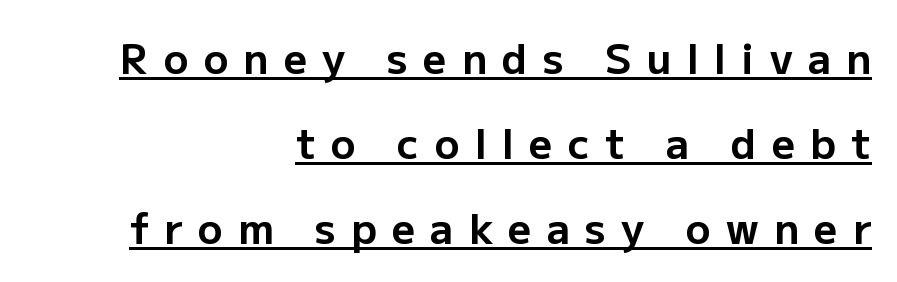
The image shows 41 px bold sans-serif type, upright; set right-aligned, loose line spacing (2.07x), unusually wide letter spacing (+0.37 em), underlined; low stroke contrast and a medium x-height.
